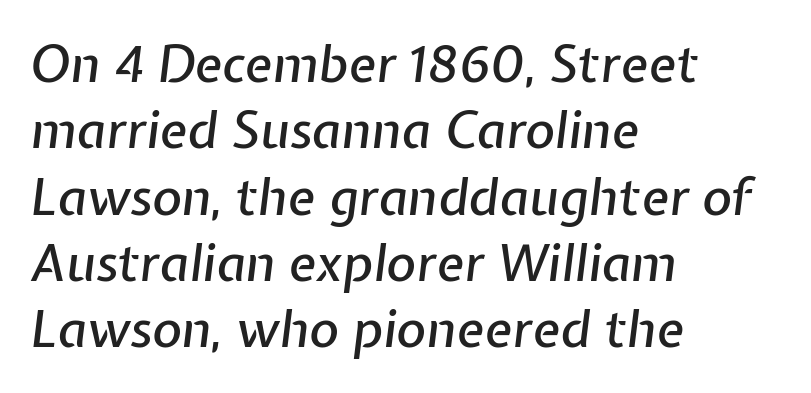
{"italic": "yes", "lean": "right", "slant_degrees": 7, "width": "normal", "stroke_contrast": "low", "x_height": "medium", "monospaced": "no", "underline": "no", "align": "left", "line_spacing": "normal", "line_spacing_ratio": 1.3, "letter_spacing": "normal", "letter_spacing_em": 0.0, "glyph_px": 51}
